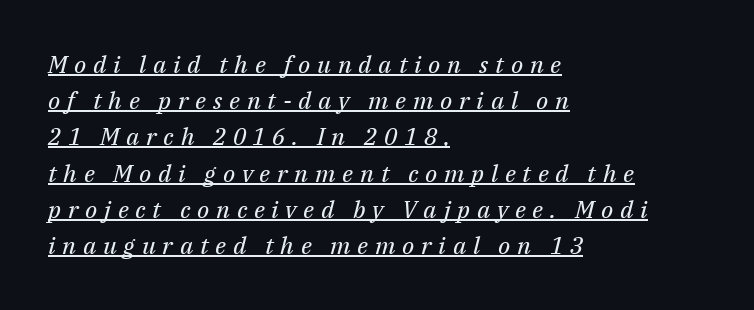
{"italic": "yes", "lean": "right", "slant_degrees": 14, "bold": "no", "underline": "yes", "align": "left", "line_spacing": "normal", "line_spacing_ratio": 1.51, "letter_spacing": "wide", "letter_spacing_em": 0.28, "glyph_px": 24}
